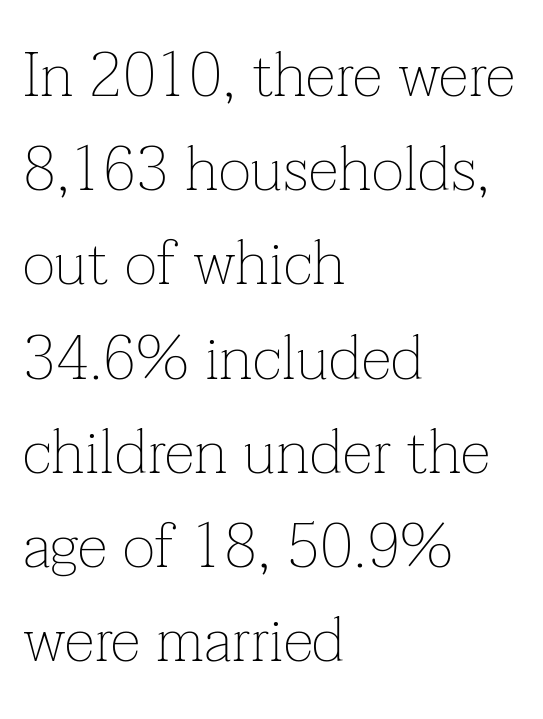
Q: Is the text bold? A: No.
Q: Is the text italic (slanted)? A: No, it is upright.
Q: Is the typeface a serif or a sans-serif typeface? A: Serif.
Q: Is the text underlined? A: No.
Q: How is the paragraph aligned? A: Left-aligned.
Q: Is the spacing between letters normal or unusually wide? A: Normal.
Q: Is the spacing between lines tight, normal or loose? A: Normal.
Q: Width (condensed, normal, or wide)? A: Normal.
Q: Stroke contrast? A: Low.
Q: x-height? A: Medium.
Q: Monospaced? A: No.
